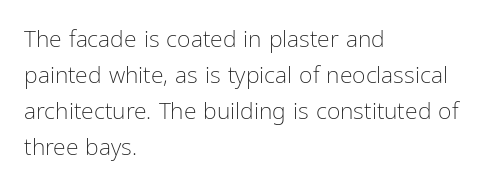
{"italic": "no", "bold": "no", "underline": "no", "align": "left", "line_spacing": "normal", "line_spacing_ratio": 1.56, "letter_spacing": "normal", "letter_spacing_em": 0.0, "glyph_px": 23}
